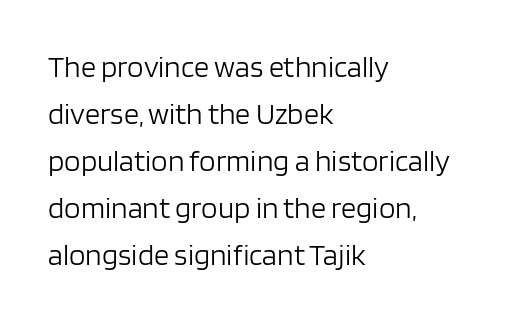
Q: Is the text bold? A: No.
Q: Is the text italic (slanted)? A: No, it is upright.
Q: Is the typeface a serif or a sans-serif typeface? A: Sans-serif.
Q: Is the text underlined? A: No.
Q: How is the paragraph aligned? A: Left-aligned.
Q: Is the spacing between letters normal or unusually wide? A: Normal.
Q: Is the spacing between lines tight, normal or loose? A: Normal.
Q: Width (condensed, normal, or wide)? A: Normal.
Q: Stroke contrast? A: Low.
Q: x-height? A: Large.
Q: Monospaced? A: No.
